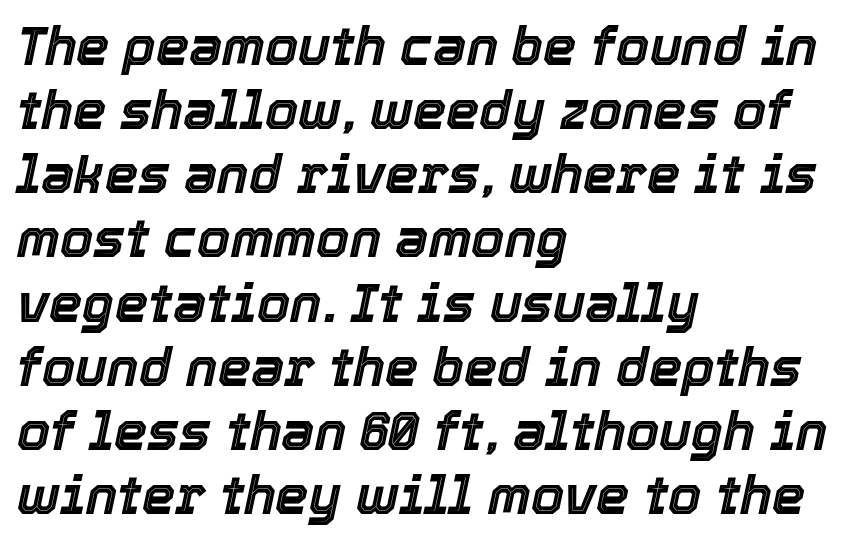
Q: Is the text italic (slanted)? A: Yes, it leans right by about 12 degrees.
Q: Is the text underlined? A: No.
Q: How is the paragraph aligned? A: Left-aligned.
Q: Is the spacing between letters normal or unusually wide? A: Normal.
Q: Width (condensed, normal, or wide)? A: Normal.
Q: x-height? A: Medium.
Q: Monospaced? A: No.
